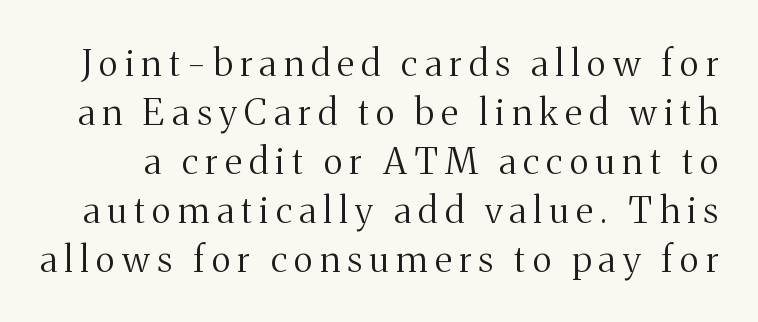
Q: Is the text bold? A: No.
Q: Is the text italic (slanted)? A: No, it is upright.
Q: Is the typeface a serif or a sans-serif typeface? A: Serif.
Q: Is the text underlined? A: No.
Q: Is the spacing between letters normal or unusually wide? A: Unusually wide.
Q: Is the spacing between lines tight, normal or loose? A: Normal.
Q: Width (condensed, normal, or wide)? A: Normal.
Q: Stroke contrast? A: Medium.
Q: x-height? A: Medium.
Q: Monospaced? A: No.
